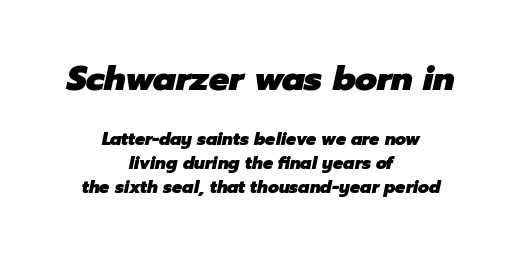
{"italic": "yes", "lean": "right", "slant_degrees": 12, "bold": "yes", "weight": "heavy", "width": "normal", "stroke_contrast": "low", "x_height": "medium", "monospaced": "no", "underline": "no", "align": "center", "line_spacing": "normal", "line_spacing_ratio": 1.39, "letter_spacing": "normal", "letter_spacing_em": 0.0, "larger_block": "first", "size_ratio": 2.0, "glyph_px": 34}
